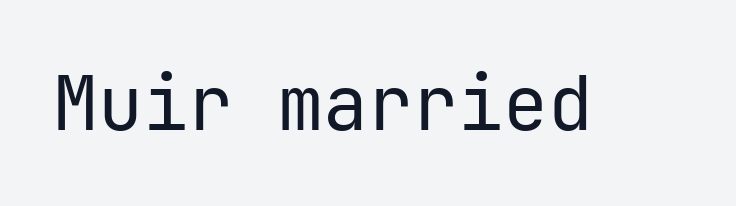
{"serif": "no", "italic": "no", "bold": "no", "weight": "regular", "width": "normal", "stroke_contrast": "low", "x_height": "medium", "underline": "no", "letter_spacing": "normal", "letter_spacing_em": 0.0, "glyph_px": 75}
